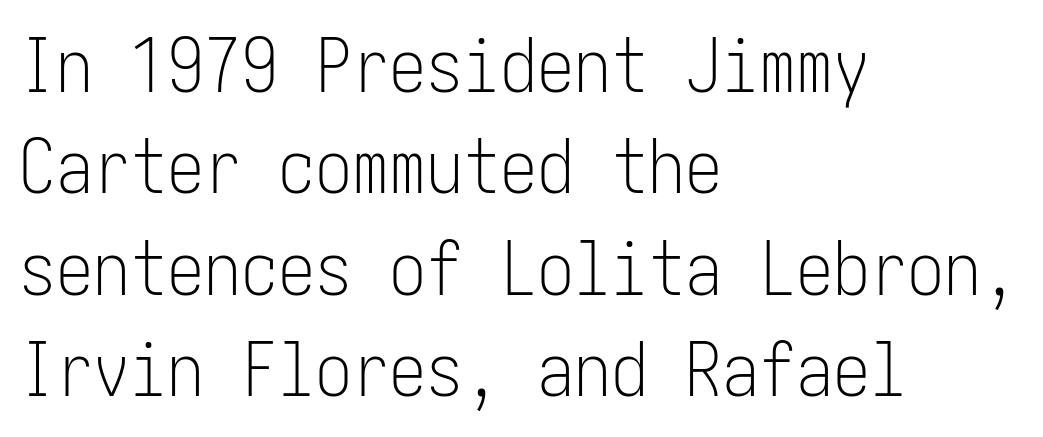
Look at the bottom of the vertical strokes: they stop flat, with no serifs. This sample uses an upright cut, with every glyph sitting square on the baseline. Weight class: somewhere from thin through regular. Between one letter and the next there's only the usual sliver of space. Regular leading.
